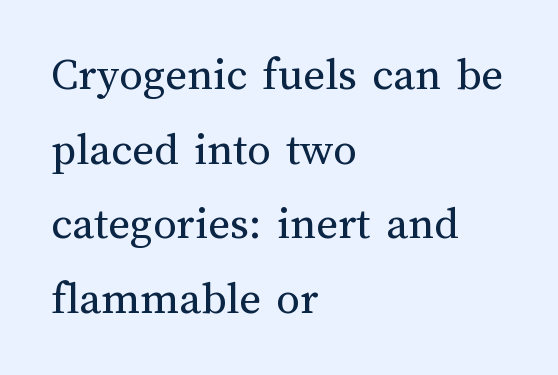
Q: Is the text bold? A: No.
Q: Is the text italic (slanted)? A: No, it is upright.
Q: Is the text underlined? A: No.
Q: How is the paragraph aligned? A: Left-aligned.
Q: Is the spacing between letters normal or unusually wide? A: Normal.
Q: Is the spacing between lines tight, normal or loose? A: Normal.
Q: Width (condensed, normal, or wide)? A: Normal.
Q: Stroke contrast? A: Medium.
Q: x-height? A: Medium.
Q: Monospaced? A: No.
